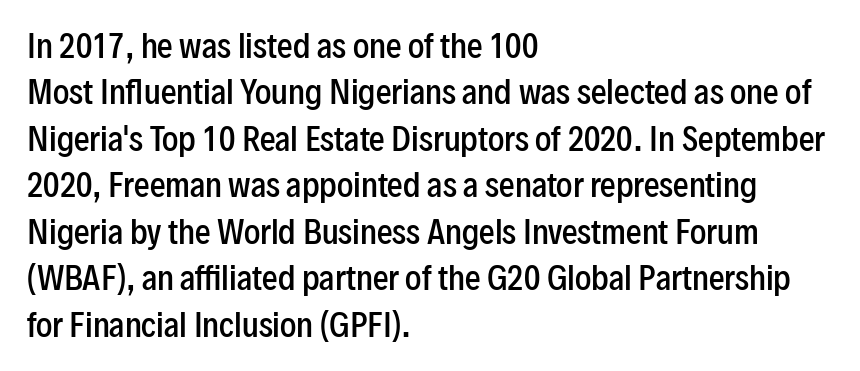
The image shows 31 px semibold, condensed sans-serif type, upright; set left-aligned, normal line spacing (1.5x), normal letter spacing, not underlined; low stroke contrast and a medium x-height.
